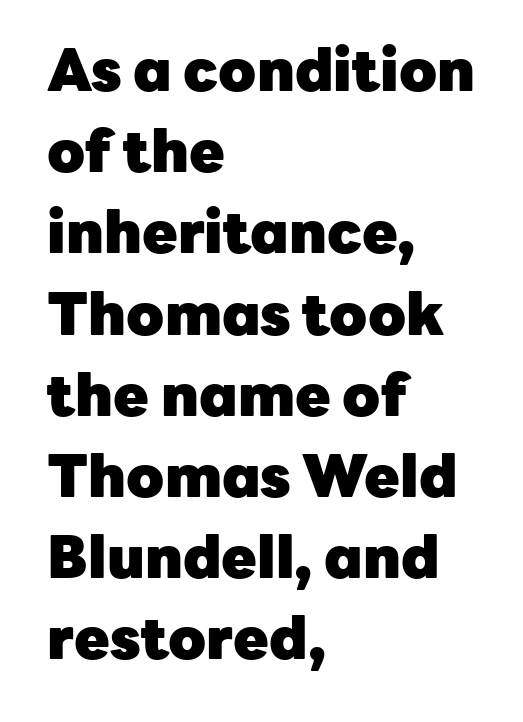
Standard letterfit; no display-style spreading of the glyphs. The gap between lines stays unmarked. Emphasis by weight is at full strength: bold. The paragraph shown leans on its left margin.
